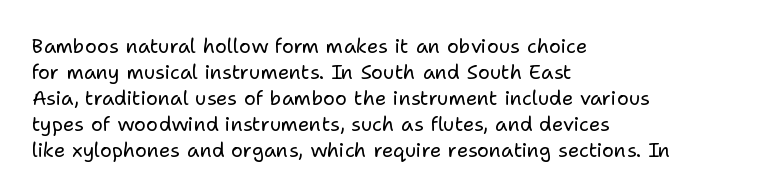
Q: Is the text bold? A: No.
Q: Is the text italic (slanted)? A: No, it is upright.
Q: Is the text underlined? A: No.
Q: How is the paragraph aligned? A: Left-aligned.
Q: Is the spacing between letters normal or unusually wide? A: Normal.
Q: Is the spacing between lines tight, normal or loose? A: Normal.
